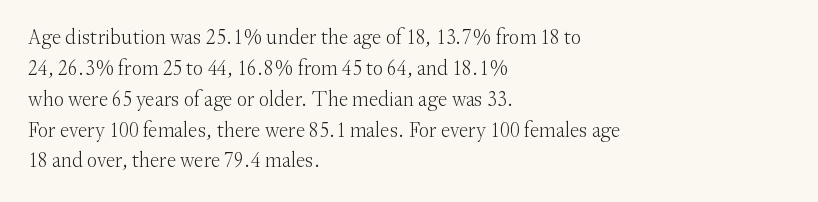
If you drew a line through each stem, it would be perfectly vertical. Leftover space on each line is placed entirely after the last word. The vertical gap from one line to the next is medium. The specimen omits any rule beneath the text block's lines.
